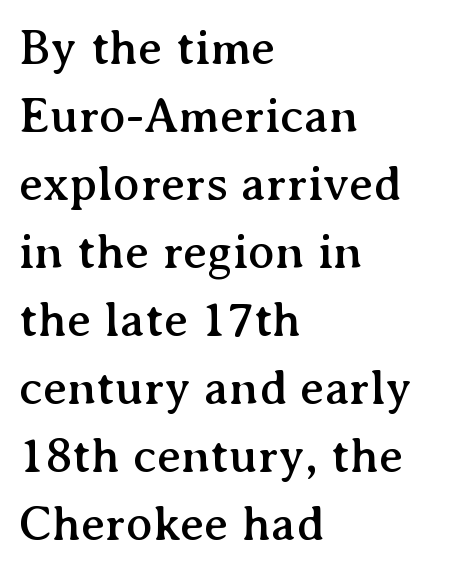
Q: Is the text italic (slanted)? A: No, it is upright.
Q: Is the typeface a serif or a sans-serif typeface? A: Serif.
Q: Is the text underlined? A: No.
Q: How is the paragraph aligned? A: Left-aligned.
Q: Is the spacing between letters normal or unusually wide? A: Normal.
Q: Is the spacing between lines tight, normal or loose? A: Normal.
Q: Width (condensed, normal, or wide)? A: Normal.
Q: Stroke contrast? A: Medium.
Q: x-height? A: Medium.
Q: Monospaced? A: No.
